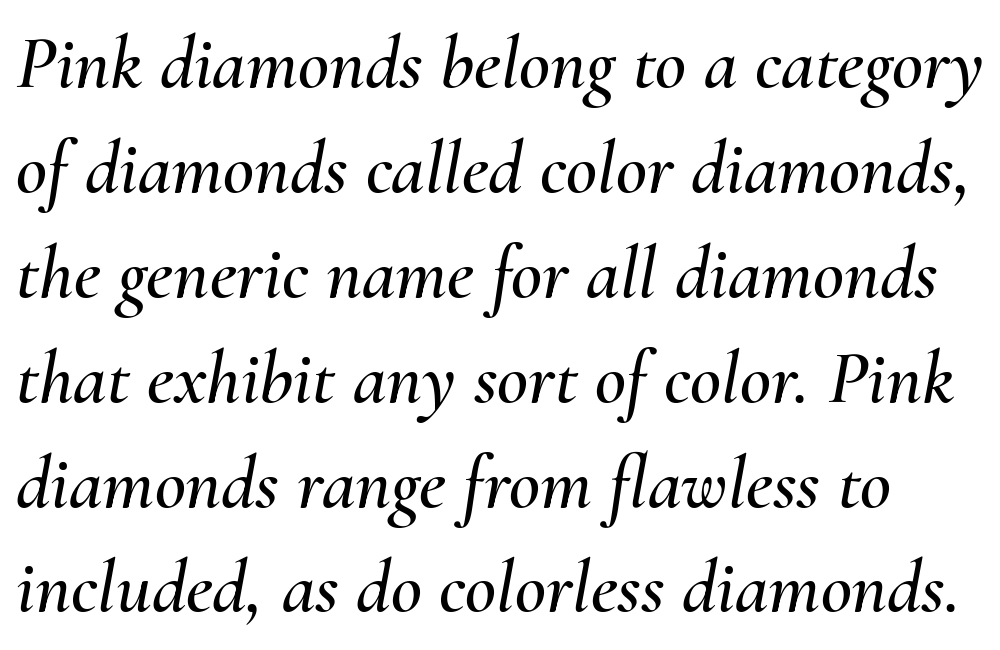
Look at the tracking — it's just the regular setting, nothing added. Interline gaps are of average width in this sample. The whole block is typeset with a tilt. Beneath every word, the page is bare. Each letter keeps its own natural width here, so spacing adapts to shape.
